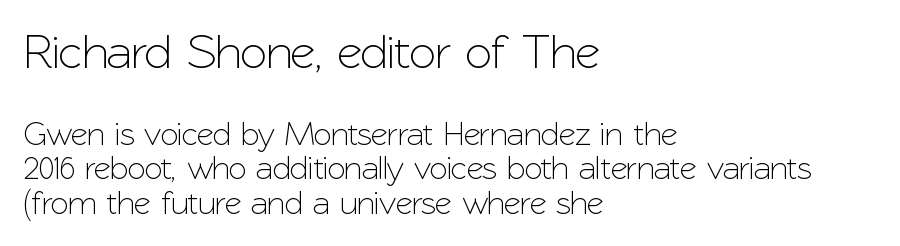
The image shows 49 px sans-serif type, upright; set left-aligned, tight line spacing (1.05x), normal letter spacing, not underlined; the first (top) block is 1.48x larger; low stroke contrast and a medium x-height.
